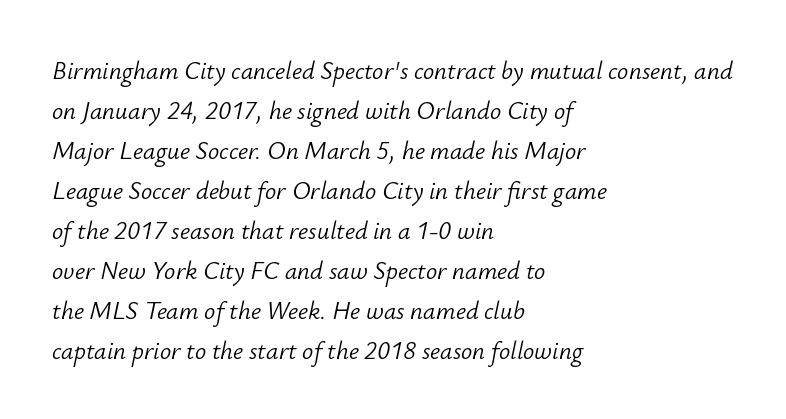
Q: Is the text bold? A: No.
Q: Is the text italic (slanted)? A: Yes, it leans right by about 12 degrees.
Q: Is the text underlined? A: No.
Q: How is the paragraph aligned? A: Left-aligned.
Q: Is the spacing between letters normal or unusually wide? A: Normal.
Q: Is the spacing between lines tight, normal or loose? A: Normal.
